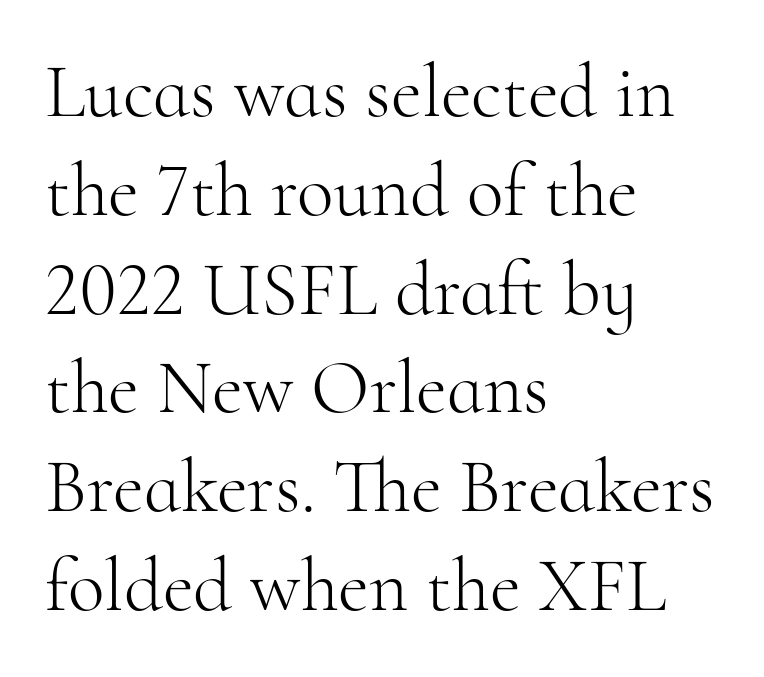
The image shows 76 px light serif type, upright; set left-aligned, normal line spacing (1.3x), normal letter spacing, not underlined; high stroke contrast and a small x-height.
